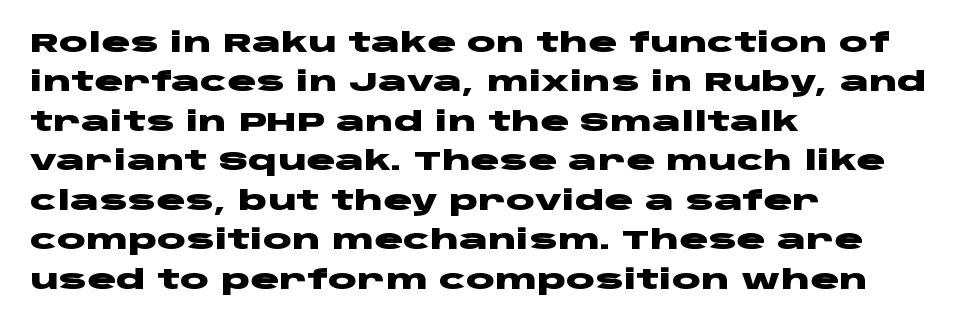
The image shows 27 px bold type, upright; set left-aligned, normal line spacing (1.46x), normal letter spacing, not underlined.
